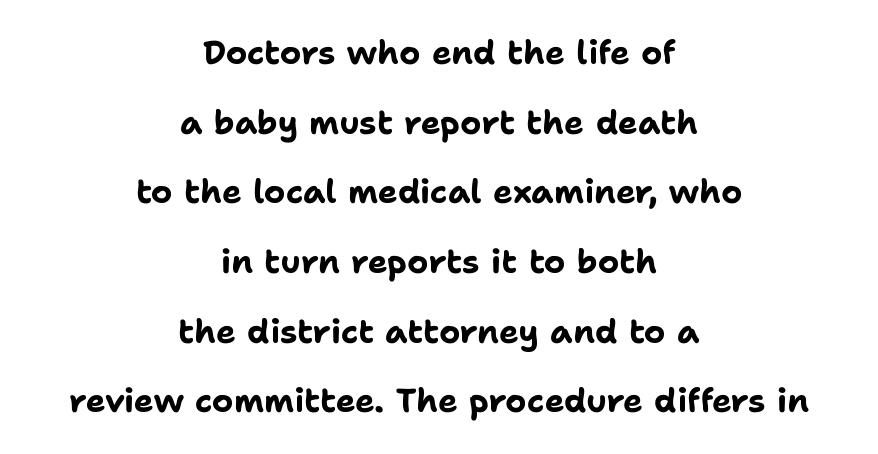
Q: Is the text bold? A: Yes.
Q: Is the text italic (slanted)? A: No, it is upright.
Q: Is the typeface a serif or a sans-serif typeface? A: Sans-serif.
Q: Is the text underlined? A: No.
Q: How is the paragraph aligned? A: Centered.
Q: Is the spacing between letters normal or unusually wide? A: Normal.
Q: Is the spacing between lines tight, normal or loose? A: Loose.
Q: Width (condensed, normal, or wide)? A: Normal.
Q: Stroke contrast? A: Low.
Q: x-height? A: Medium.
Q: Monospaced? A: No.
